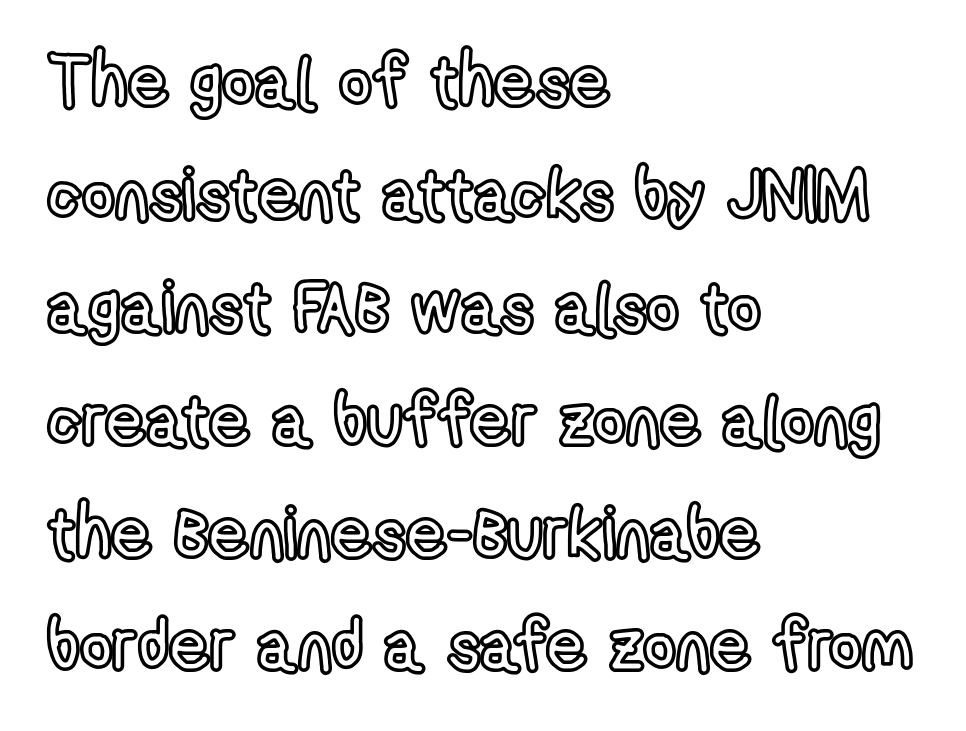
The image shows 71 px condensed type, upright; set left-aligned, normal line spacing (1.59x), normal letter spacing, not underlined; a medium x-height.
